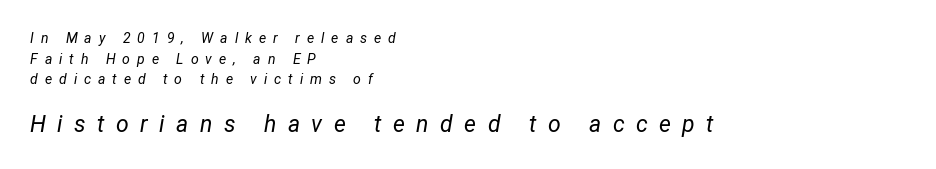
Lines of text with bare space underneath. If you squint, the bottom block still reads clearly — it's the larger of the two. A typesetter would call this heavily tracked-out type. If you measured baseline to baseline, you'd find a middling distance. Quick note: italic.
